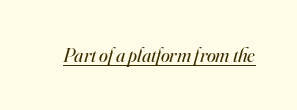
{"italic": "yes", "lean": "right", "slant_degrees": 16, "bold": "no", "underline": "yes", "letter_spacing": "normal", "letter_spacing_em": 0.0, "glyph_px": 20}
